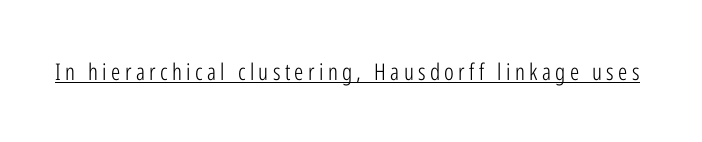
{"italic": "no", "bold": "no", "underline": "yes", "glyph_px": 23}
